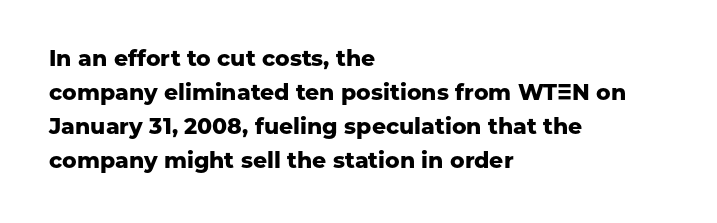
The image shows 22 px bold type, upright; set left-aligned, normal line spacing (1.55x), normal letter spacing, not underlined.
